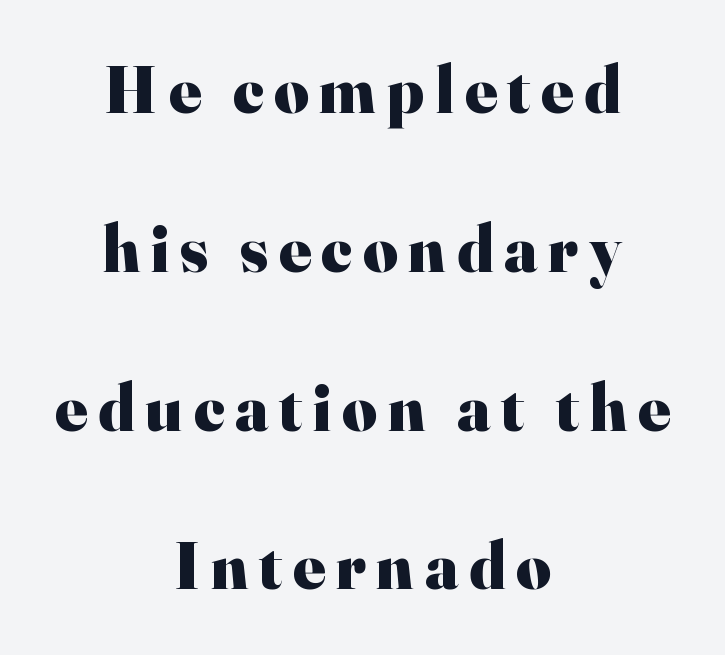
Q: Is the text bold? A: Yes.
Q: Is the text italic (slanted)? A: No, it is upright.
Q: Is the typeface a serif or a sans-serif typeface? A: Serif.
Q: Is the text underlined? A: No.
Q: How is the paragraph aligned? A: Centered.
Q: Is the spacing between lines tight, normal or loose? A: Loose.
Q: Width (condensed, normal, or wide)? A: Normal.
Q: Stroke contrast? A: High.
Q: x-height? A: Small.
Q: Monospaced? A: No.
